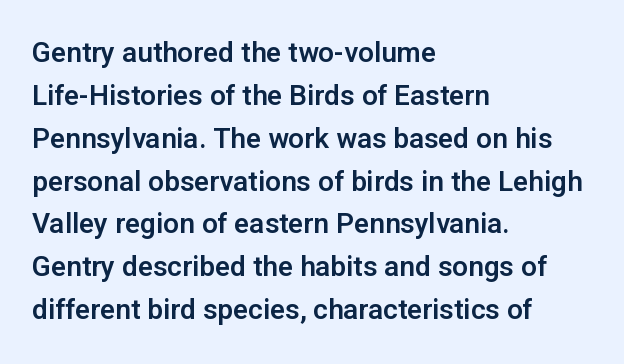
{"serif": "no", "italic": "no", "width": "normal", "stroke_contrast": "low", "x_height": "medium", "monospaced": "no", "underline": "no", "align": "left", "line_spacing": "normal", "line_spacing_ratio": 1.53, "letter_spacing": "normal", "letter_spacing_em": 0.0, "glyph_px": 28}
